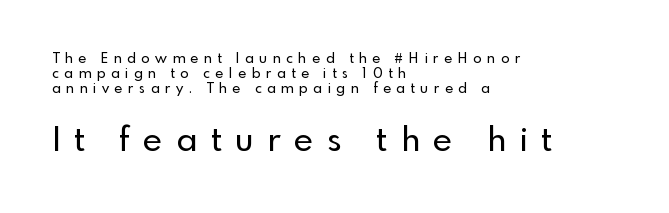
The image shows 34 px sans-serif type, upright; set left-aligned, tight line spacing (1.07x), unusually wide letter spacing (+0.39 em), not underlined; the second (bottom) block is 2.43x larger; a small x-height.
